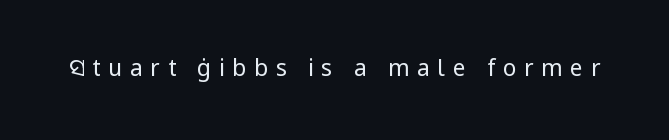
The image shows 23 px text type, upright; set unusually wide letter spacing (+0.33 em), not underlined.
